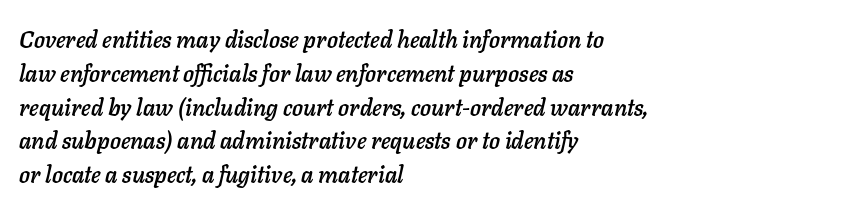
Q: Is the text italic (slanted)? A: Yes, it leans right by about 11 degrees.
Q: Is the text underlined? A: No.
Q: How is the paragraph aligned? A: Left-aligned.
Q: Is the spacing between letters normal or unusually wide? A: Normal.
Q: Is the spacing between lines tight, normal or loose? A: Normal.
